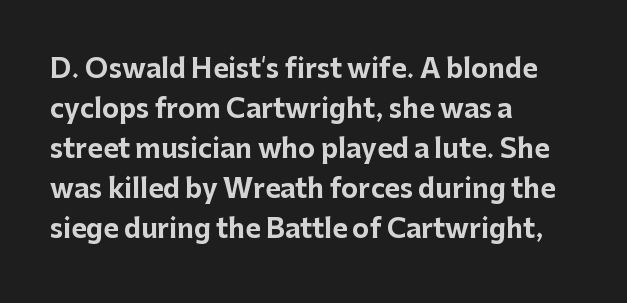
{"italic": "no", "bold": "yes", "underline": "no", "align": "left", "line_spacing": "normal", "line_spacing_ratio": 1.54, "letter_spacing": "normal", "letter_spacing_em": 0.0, "glyph_px": 26}
